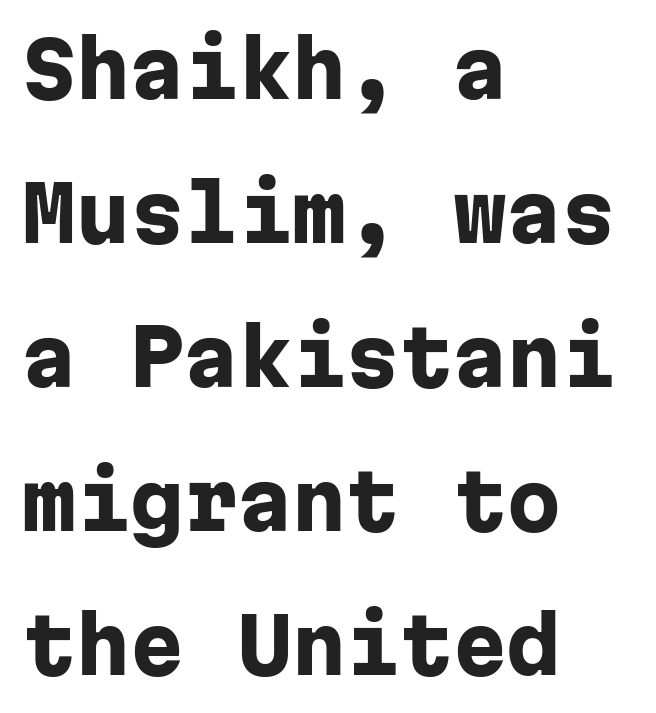
Q: Is the text bold? A: Yes.
Q: Is the text italic (slanted)? A: No, it is upright.
Q: Is the typeface a serif or a sans-serif typeface? A: Sans-serif.
Q: Is the text underlined? A: No.
Q: How is the paragraph aligned? A: Left-aligned.
Q: Is the spacing between letters normal or unusually wide? A: Normal.
Q: Width (condensed, normal, or wide)? A: Normal.
Q: Stroke contrast? A: Low.
Q: x-height? A: Medium.
Q: Monospaced? A: Yes.
